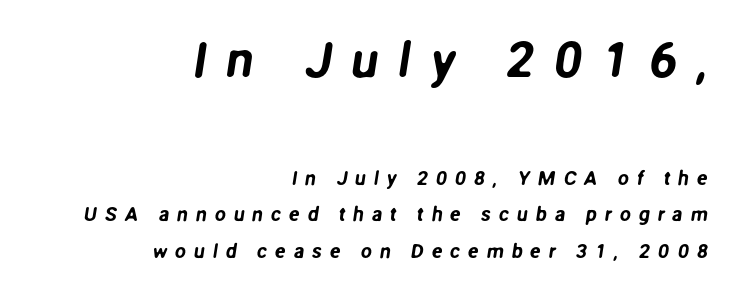
Q: Is the typeface a serif or a sans-serif typeface? A: Sans-serif.
Q: Is the text underlined? A: No.
Q: How is the paragraph aligned? A: Right-aligned.
Q: Is the spacing between letters normal or unusually wide? A: Unusually wide.
Q: Which block of text is set in a larger size, the first (top) or the second (bottom)? A: The first (top) one.
Q: Width (condensed, normal, or wide)? A: Normal.
Q: Stroke contrast? A: Low.
Q: x-height? A: Medium.
Q: Monospaced? A: No.
